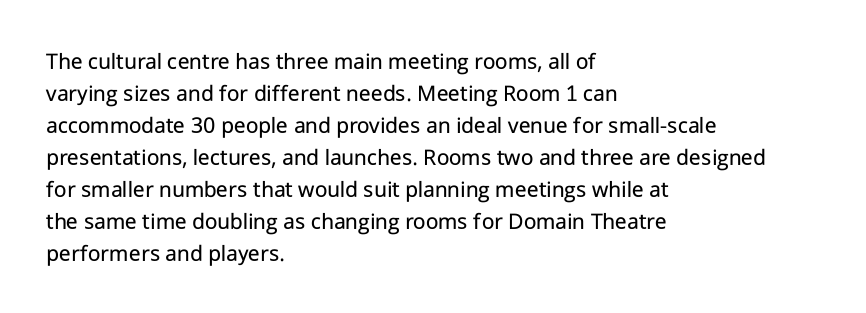
Q: Is the text bold? A: No.
Q: Is the text italic (slanted)? A: No, it is upright.
Q: Is the text underlined? A: No.
Q: How is the paragraph aligned? A: Left-aligned.
Q: Is the spacing between letters normal or unusually wide? A: Normal.
Q: Is the spacing between lines tight, normal or loose? A: Normal.
